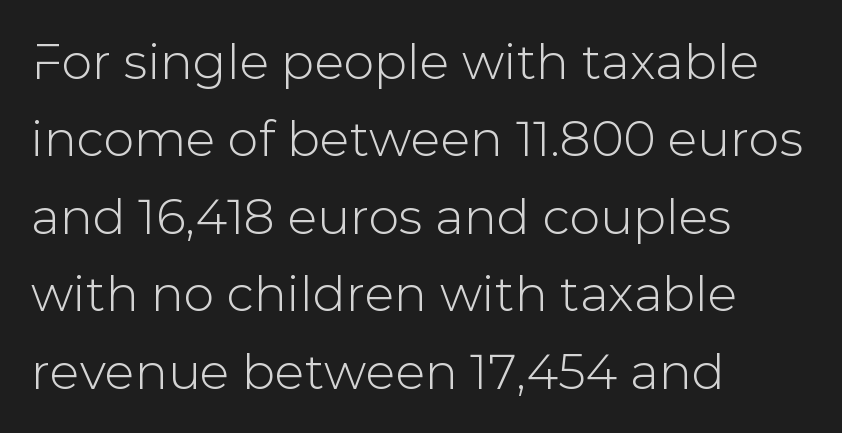
Successive baselines arrive at the customary interval. Spacing between characters is what you'd get straight out of the box. Any mark beneath the type? The region is blank. A typesetter would mark this as roman, not italic.
